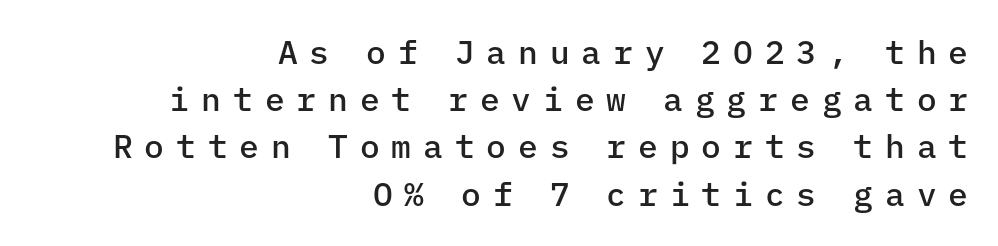
The image shows 33 px semibold sans-serif type, upright, monospaced; set right-aligned, normal line spacing (1.43x), unusually wide letter spacing (+0.36 em), not underlined; low stroke contrast and a medium x-height.
